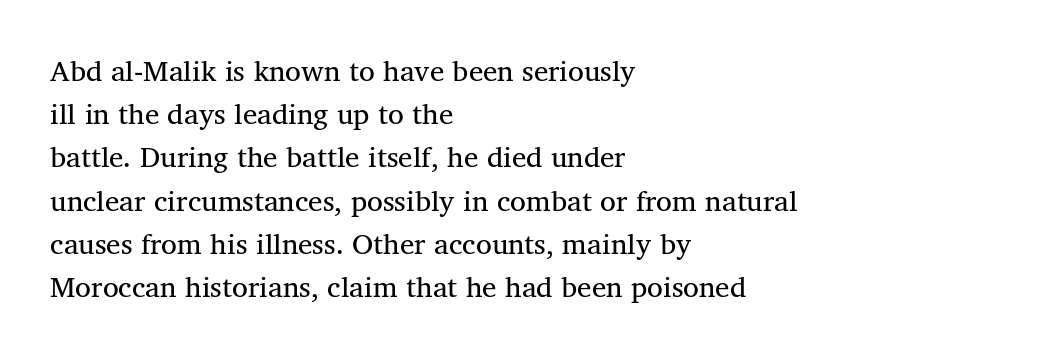
Teacher's note: observe the even left margin — that is flush-left alignment. The glyphs in this specimen are seriffed. No letter is thick-stroked: the sample isn't bold. Decoration check: the copy has no underline. Here the glyphs are tracked normally, forming tight word shapes. A normal amount of white space separates one row of letters from the next.
